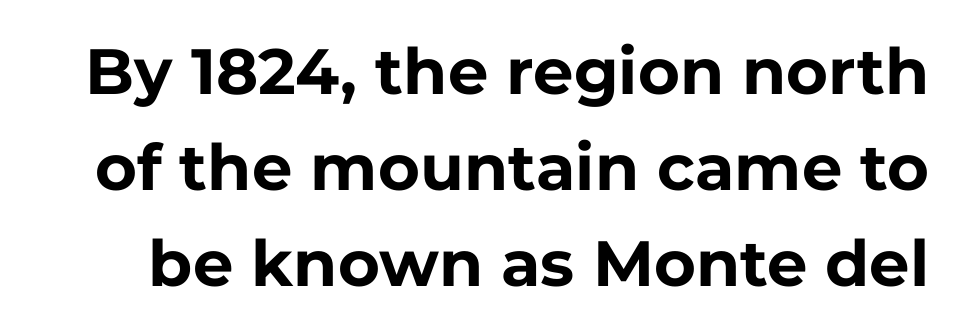
{"serif": "no", "italic": "no", "bold": "yes", "weight": "bold", "width": "normal", "stroke_contrast": "low", "x_height": "medium", "monospaced": "no", "underline": "no", "line_spacing": "normal", "line_spacing_ratio": 1.5, "letter_spacing": "normal", "letter_spacing_em": 0.0, "glyph_px": 64}
